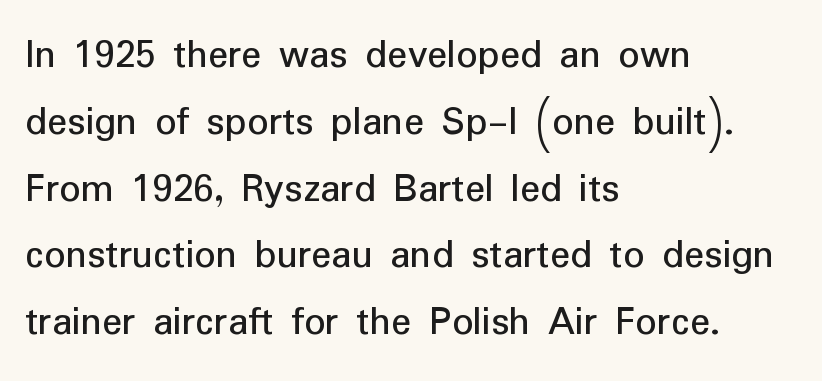
The image shows 42 px sans-serif type, upright; set left-aligned, normal line spacing (1.59x), normal letter spacing, not underlined; low stroke contrast and a medium x-height.
